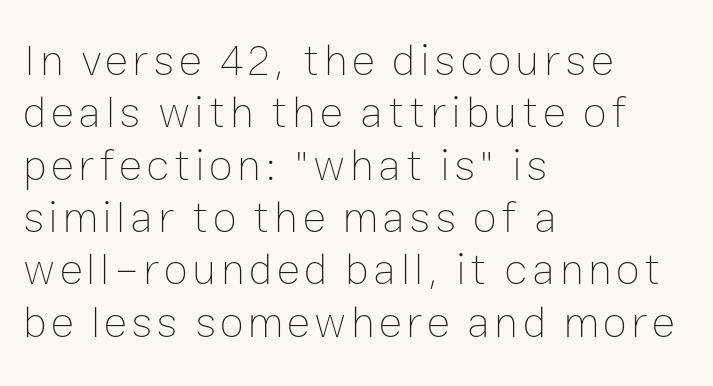
The lettering holds an erect, upright posture throughout. The weight tops out at a normal text grade. These lines stack with their left ends in a neat column. Proportional: the letters do not fall into vertical columns. Has an underline been added? It has not.
